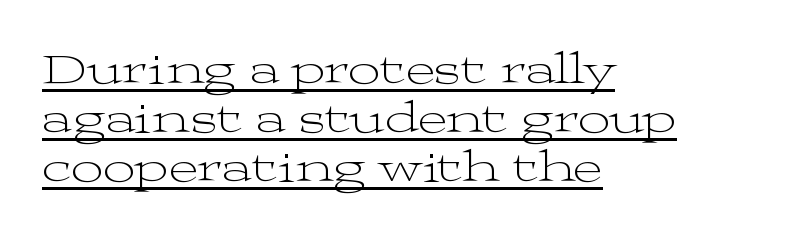
A roman cut, with each character standing at attention. Each letter's strokes conclude with small projecting serifs. Heaviness? Minimal to ordinary, like unemphasized prose. Each letter keeps its own natural width here, so spacing adapts to shape. Line beginnings align vertically; line endings do not. Summary of vertical rhythm: compact, with narrow interline spacing.
